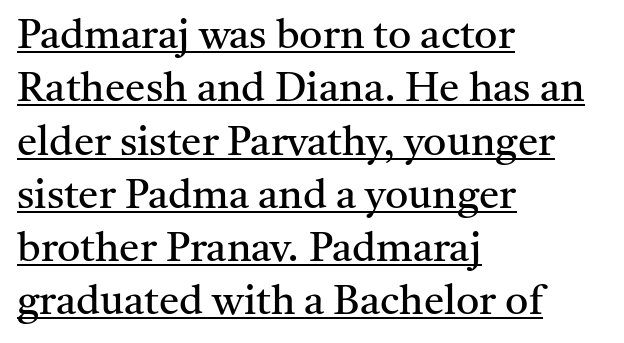
Left-aligned paragraph, ragged on the right. Is the stroke heavy? The answer is a plain regular-or-lighter. Character widths vary here, with narrow letters taking less room than wide ones. The lettering holds an erect, upright posture throughout. Tracking value appears to be zero — textbook default spacing. Underlining? Definitely there.
